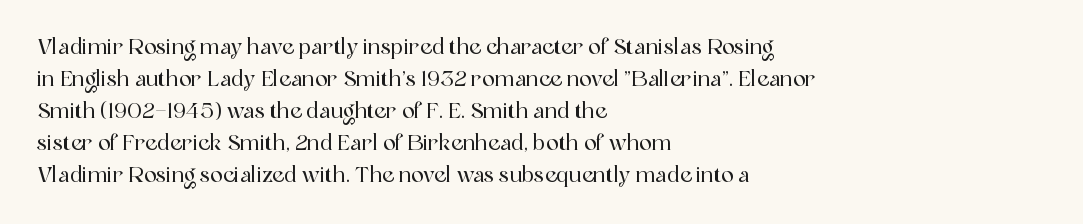
The image shows 21 px text type, upright; set left-aligned, normal line spacing (1.52x), normal letter spacing, not underlined.
